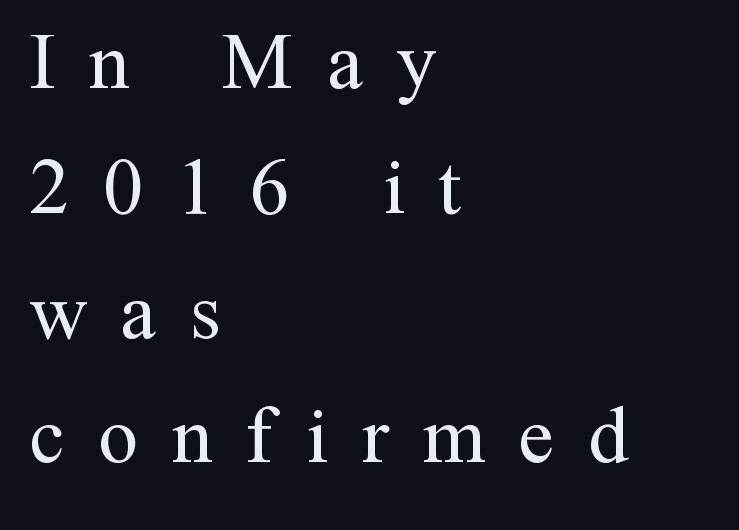
Q: Is the text bold? A: No.
Q: Is the text italic (slanted)? A: No, it is upright.
Q: Is the typeface a serif or a sans-serif typeface? A: Serif.
Q: Is the text underlined? A: No.
Q: How is the paragraph aligned? A: Left-aligned.
Q: Is the spacing between letters normal or unusually wide? A: Unusually wide.
Q: Is the spacing between lines tight, normal or loose? A: Normal.
Q: Width (condensed, normal, or wide)? A: Normal.
Q: Stroke contrast? A: Medium.
Q: x-height? A: Medium.
Q: Monospaced? A: No.
